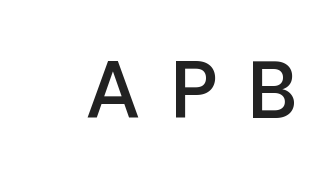
The image shows 80 px semibold sans-serif type, upright; set unusually wide letter spacing (+0.38 em), not underlined; low stroke contrast and a medium x-height.
